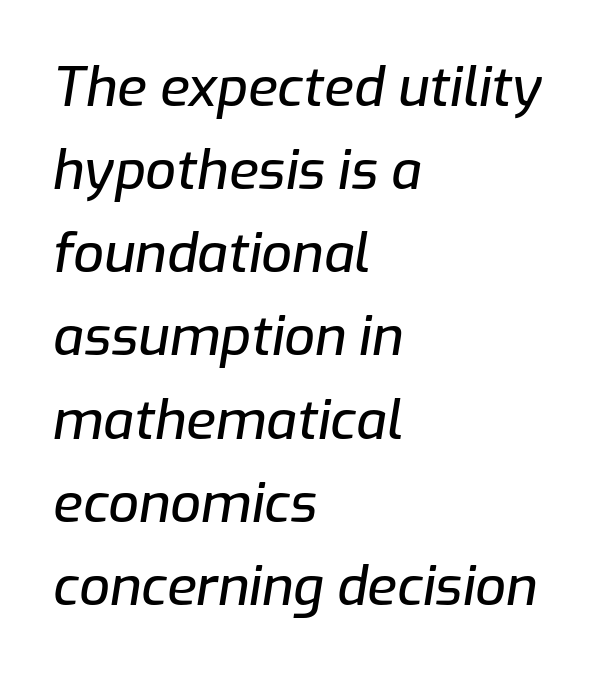
The zone under the glyphs is completely vacant. Designer's note — italics engaged. The rendering uses a moderate line-height, typical for paragraphs. Teacher's note: observe the even left margin — that is flush-left alignment. The passage shown is typed in a proportional face where columns would drift. Is the letter spacing exaggerated? No — it looks like the ordinary default.
